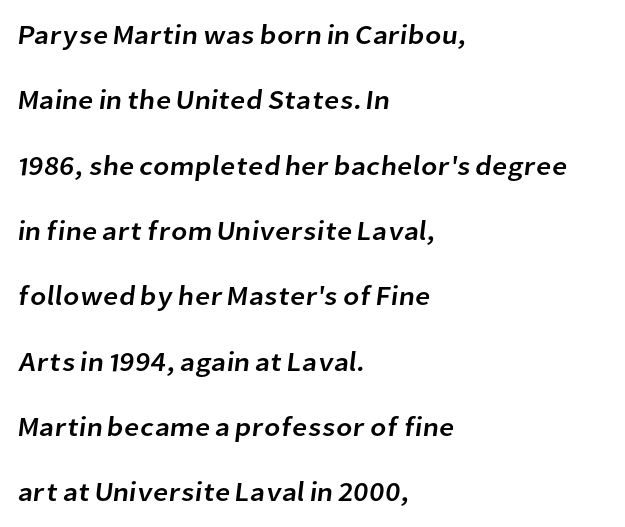
Horizontally, the lines are justified to the leading edge only. Honestly, the rows look like they've been pulled way apart. Beneath every word, the page is bare. Each word holds together tightly as a unit, with standard inter-letter gaps.
